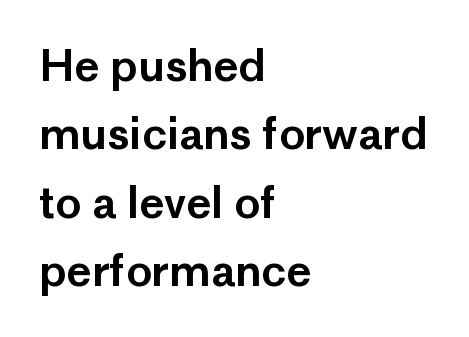
The image shows 43 px sans-serif type, upright; set left-aligned, normal line spacing (1.59x), normal letter spacing, not underlined; low stroke contrast and a medium x-height.
